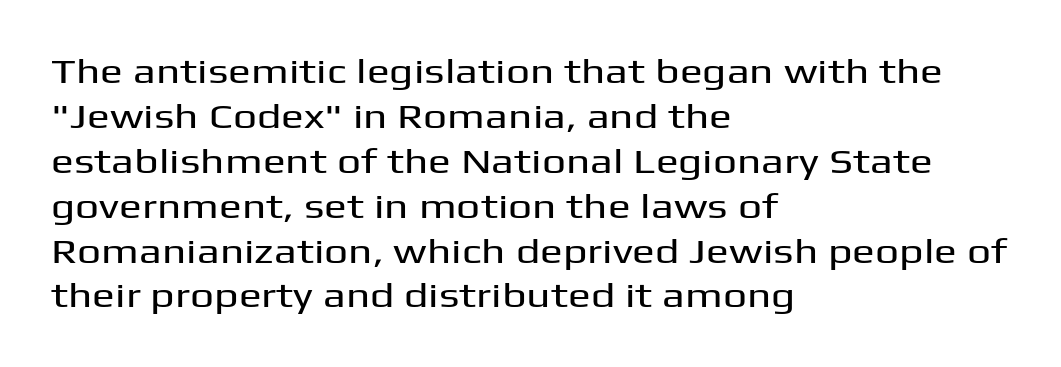
{"serif": "no", "italic": "no", "width": "wide", "stroke_contrast": "medium", "x_height": "medium", "monospaced": "no", "underline": "no", "align": "left", "line_spacing": "normal", "line_spacing_ratio": 1.32, "letter_spacing": "normal", "letter_spacing_em": 0.0, "glyph_px": 34}
